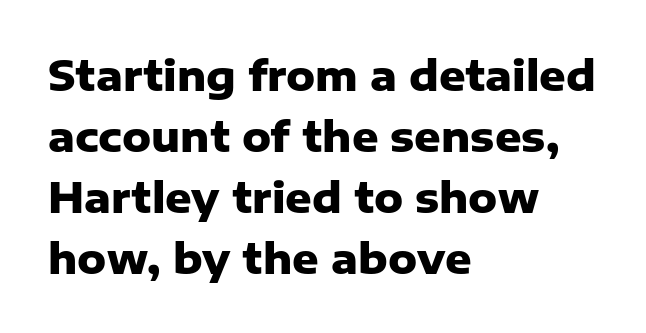
Q: Is the text bold? A: Yes.
Q: Is the text italic (slanted)? A: No, it is upright.
Q: Is the typeface a serif or a sans-serif typeface? A: Sans-serif.
Q: Is the text underlined? A: No.
Q: How is the paragraph aligned? A: Left-aligned.
Q: Is the spacing between letters normal or unusually wide? A: Normal.
Q: Is the spacing between lines tight, normal or loose? A: Normal.
Q: Width (condensed, normal, or wide)? A: Normal.
Q: Stroke contrast? A: Low.
Q: x-height? A: Medium.
Q: Monospaced? A: No.
